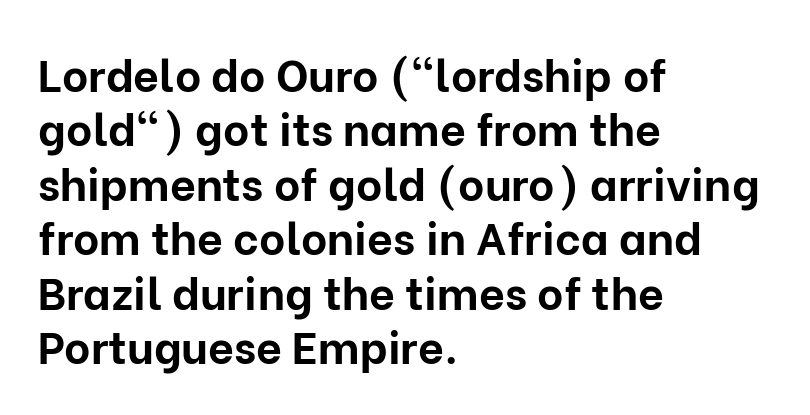
{"serif": "no", "italic": "no", "bold": "yes", "weight": "bold", "width": "normal", "stroke_contrast": "low", "x_height": "medium", "monospaced": "no", "underline": "no", "align": "left", "line_spacing_ratio": 1.21, "letter_spacing": "normal", "letter_spacing_em": 0.0, "glyph_px": 45}
